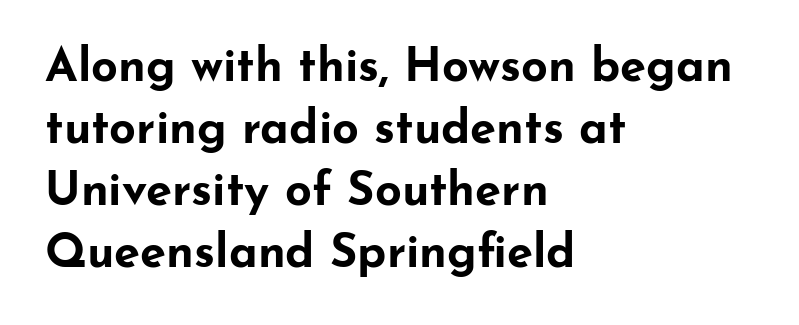
{"serif": "no", "italic": "no", "bold": "yes", "weight": "bold", "width": "wide", "stroke_contrast": "low", "x_height": "small", "monospaced": "no", "underline": "no", "align": "left", "line_spacing": "normal", "line_spacing_ratio": 1.32, "letter_spacing": "normal", "letter_spacing_em": 0.0, "glyph_px": 47}
